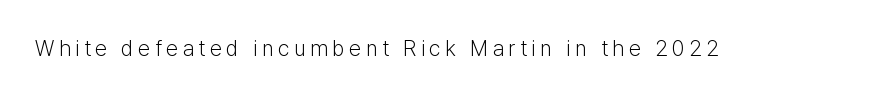
The strokes are not fattened; the text isn't bold. What stands out about the letter spacing? Its width — letters are far apart. Posture: straight, roman, zero tilt. Type without underlining.
